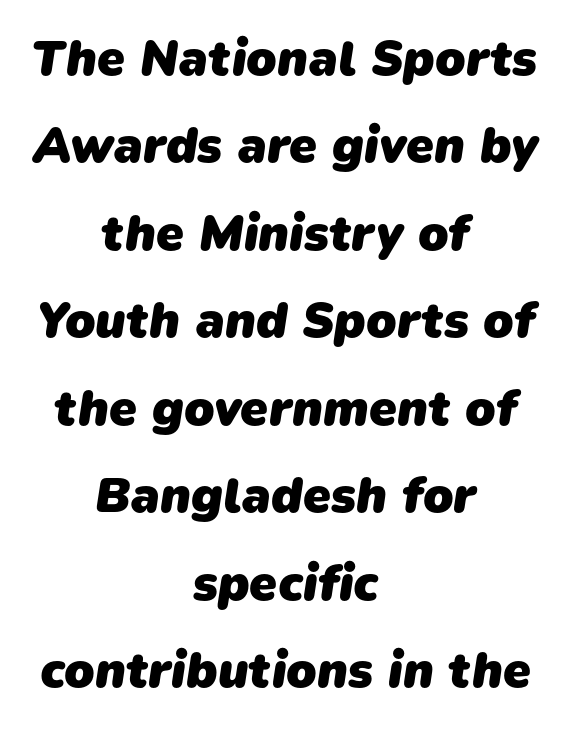
{"serif": "no", "bold": "yes", "weight": "heavy", "width": "normal", "stroke_contrast": "low", "x_height": "medium", "monospaced": "no", "underline": "no", "align": "center", "line_spacing_ratio": 1.75, "letter_spacing": "normal", "letter_spacing_em": 0.0, "glyph_px": 50}
